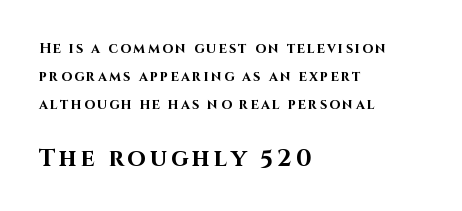
Q: Is the text bold? A: Yes.
Q: Is the text italic (slanted)? A: No, it is upright.
Q: Is the text underlined? A: No.
Q: How is the paragraph aligned? A: Left-aligned.
Q: Is the spacing between lines tight, normal or loose? A: Loose.
Q: Which block of text is set in a larger size, the first (top) or the second (bottom)? A: The second (bottom) one.
